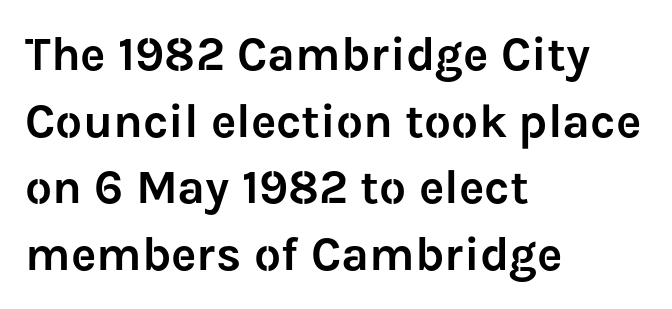
Q: Is the text italic (slanted)? A: No, it is upright.
Q: Is the typeface a serif or a sans-serif typeface? A: Sans-serif.
Q: Is the text underlined? A: No.
Q: How is the paragraph aligned? A: Left-aligned.
Q: Is the spacing between letters normal or unusually wide? A: Normal.
Q: Is the spacing between lines tight, normal or loose? A: Normal.
Q: Width (condensed, normal, or wide)? A: Normal.
Q: Stroke contrast? A: Low.
Q: x-height? A: Medium.
Q: Monospaced? A: No.
